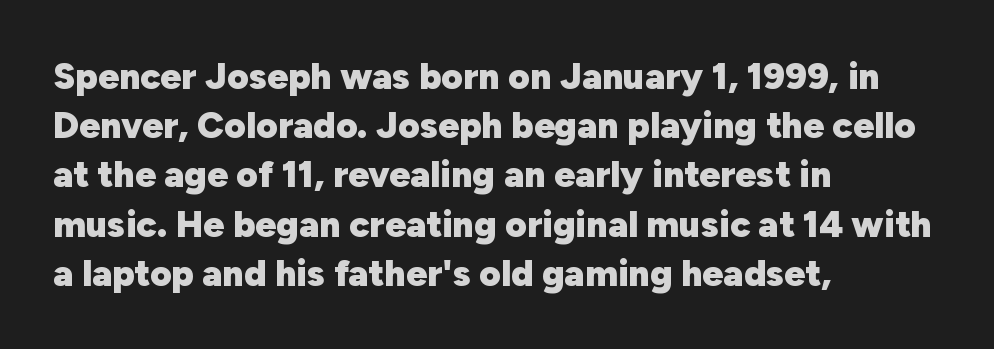
Q: Is the text bold? A: Yes.
Q: Is the text italic (slanted)? A: No, it is upright.
Q: Is the typeface a serif or a sans-serif typeface? A: Sans-serif.
Q: Is the text underlined? A: No.
Q: How is the paragraph aligned? A: Left-aligned.
Q: Is the spacing between letters normal or unusually wide? A: Normal.
Q: Is the spacing between lines tight, normal or loose? A: Normal.
Q: Width (condensed, normal, or wide)? A: Normal.
Q: Stroke contrast? A: Low.
Q: x-height? A: Medium.
Q: Monospaced? A: No.
